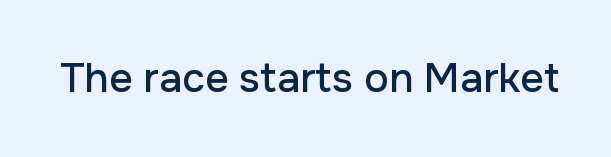
Q: Is the text italic (slanted)? A: No, it is upright.
Q: Is the typeface a serif or a sans-serif typeface? A: Sans-serif.
Q: Is the text underlined? A: No.
Q: Is the spacing between letters normal or unusually wide? A: Normal.
Q: Width (condensed, normal, or wide)? A: Normal.
Q: Stroke contrast? A: Low.
Q: x-height? A: Medium.
Q: Monospaced? A: No.
